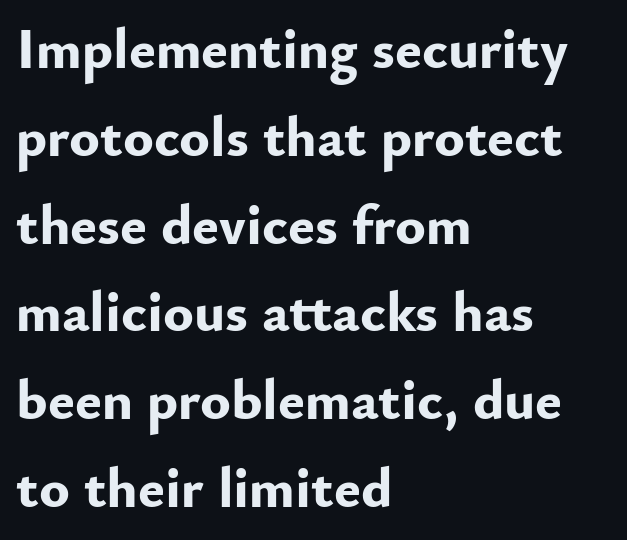
The rows are spaced the way most documents space them. Serif or sans? Sans — the stroke terminals are bare. The gaps between neighbouring characters are ordinary and unremarkable. This rendering features lettering with no underline. The face used here is proportionally spaced, like ordinary book or web type. Rendered with straight, roman letterforms.
